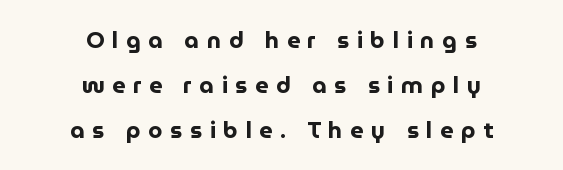
The image shows 23 px bold type, upright; set centered, loose line spacing (1.95x), unusually wide letter spacing (+0.33 em), not underlined.
